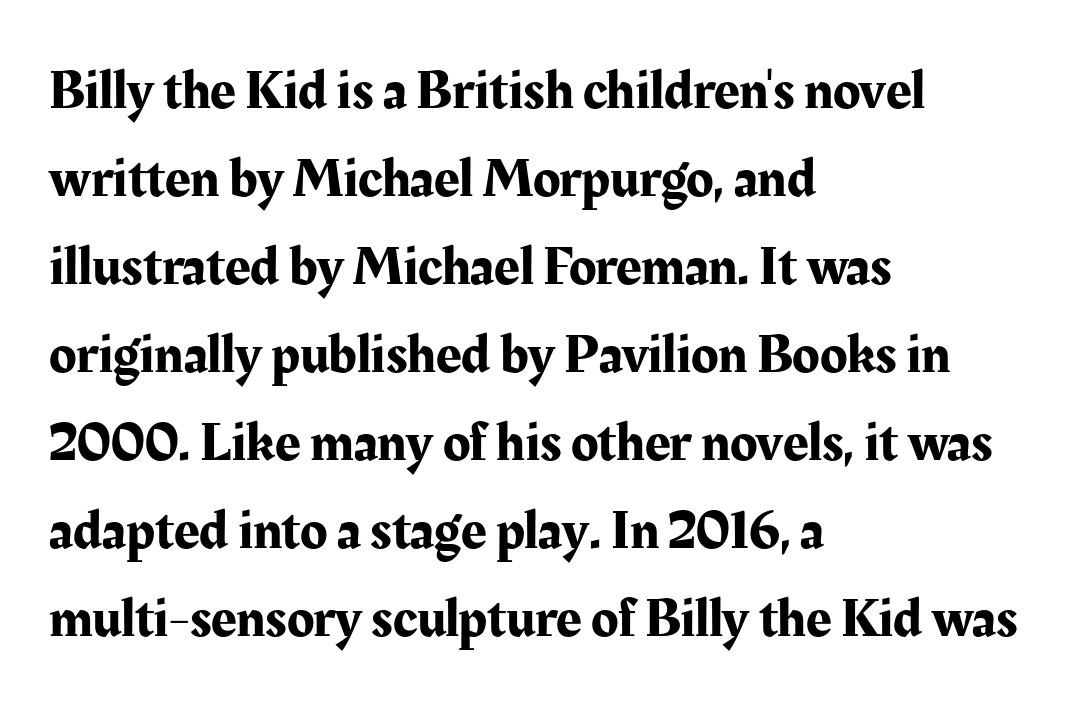
The image shows 56 px serif type, upright; set left-aligned, normal line spacing (1.57x), normal letter spacing, not underlined; medium stroke contrast and a medium x-height.
